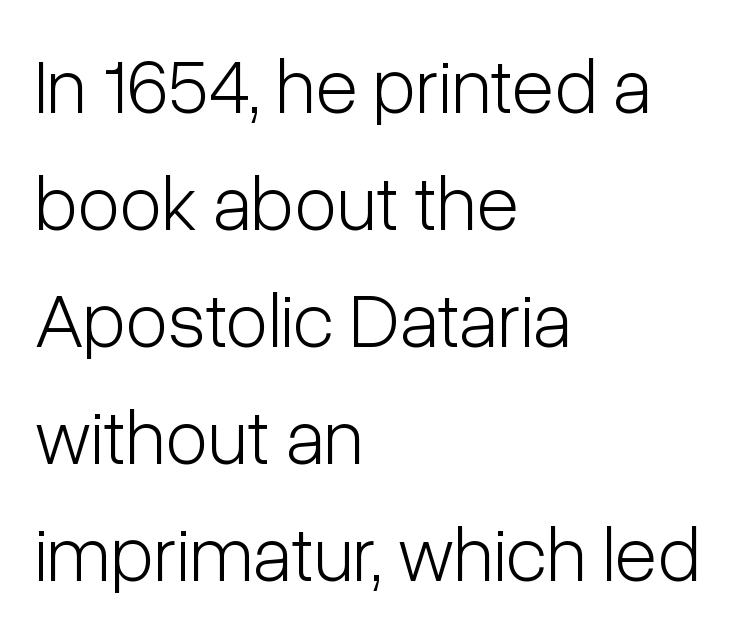
Is the letter spacing exaggerated? No — it looks like the ordinary default. Think of a printed novel: that variable character pitch is what you see here. Is the block centered? No — it sits flush against the left margin. The passage shown is not bold in any degree. Anything drawn beneath the words? Only blank space.
